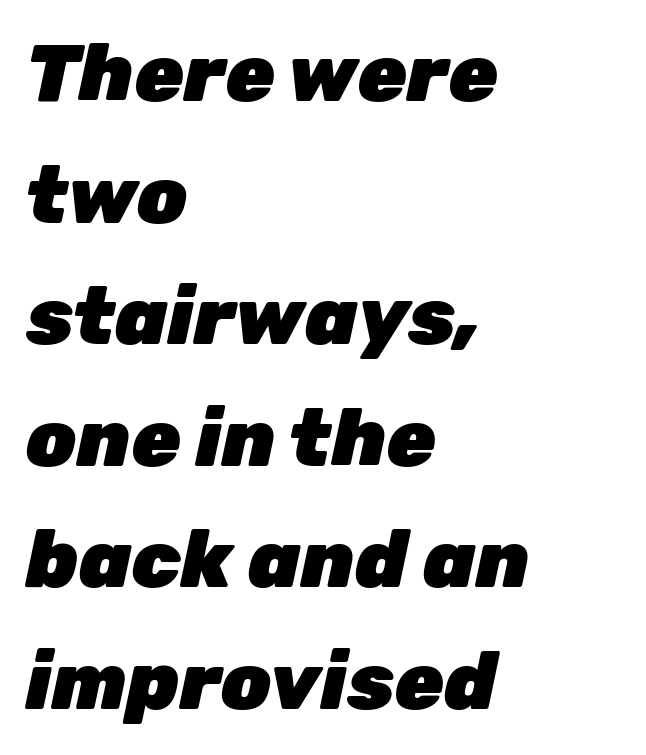
The image shows 80 px heavy type, italic (leaning right); set left-aligned, normal line spacing (1.52x), normal letter spacing, not underlined; low stroke contrast and a medium x-height.
